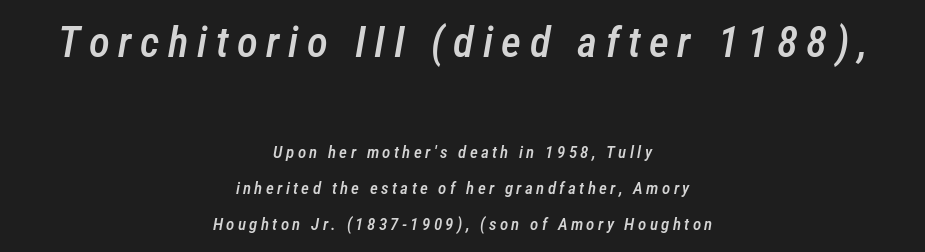
Rows of type keep a wide berth in the vertical direction. Is the lower block the larger one? No — the upper block carries the bigger type. Compared with typical body copy, the letter spacing here is much looser. Anything drawn beneath the words? Only blank space. The passage shown is semibold, sitting just below true bold.
